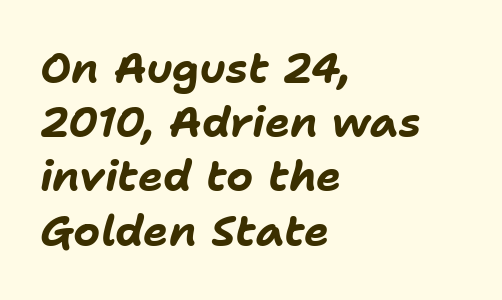
Bare-footed words on every line. The letters are bold, with thick, heavy strokes. Posture: slanted. Between one letter and the next there's only the usual sliver of space. Successive baselines arrive at the customary interval.
